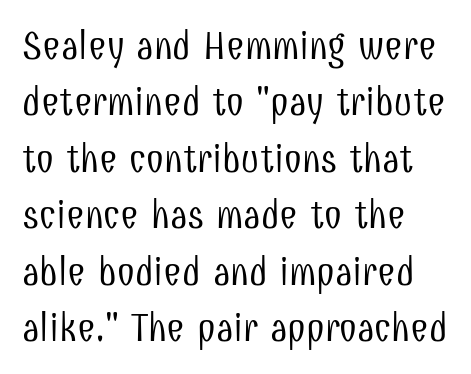
The image shows 40 px light, condensed sans-serif type, upright; set left-aligned, normal line spacing (1.41x), normal letter spacing, not underlined; low stroke contrast and a medium x-height.
